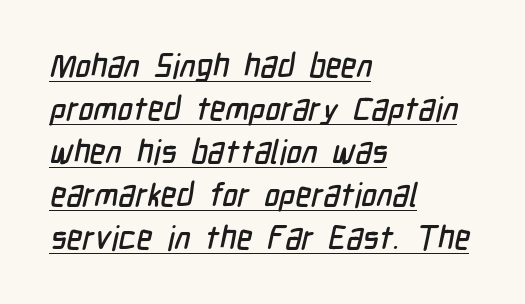
Summary of vertical rhythm: regular, with standard interline spacing. Line beginnings align vertically; line endings do not. The rendering keeps characters at their native spacing. Looks like regular typesetting: each glyph gets only the width it needs. The designer went with a sans here, leaving each stem footless. Students, observe the line beneath the letters — that is underlining.
